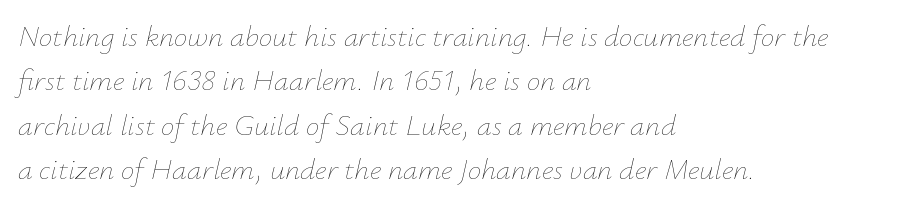
What stands out about the letter spacing? Nothing — it is the standard amount. Bare-footed words on every line. A typesetter would call this leading conventional body-copy spacing. Casual observation: everything's shoved over to the left. Think of a printed novel: that variable character pitch is what you see here.
